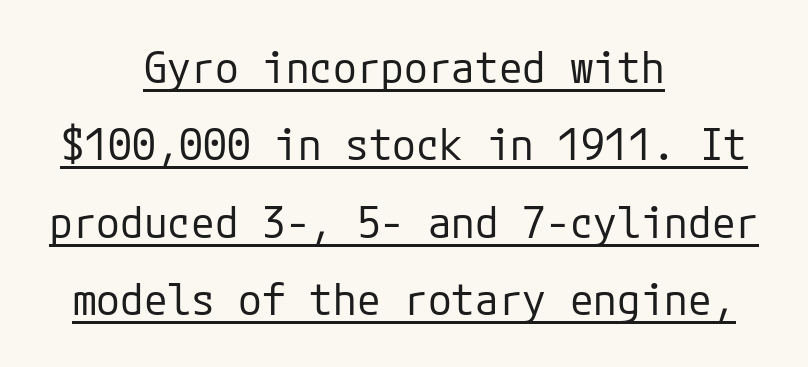
The image shows 43 px regular-weight sans-serif type, upright; set centered, line spacing 1.8x, normal letter spacing, underlined; low stroke contrast and a medium x-height.
